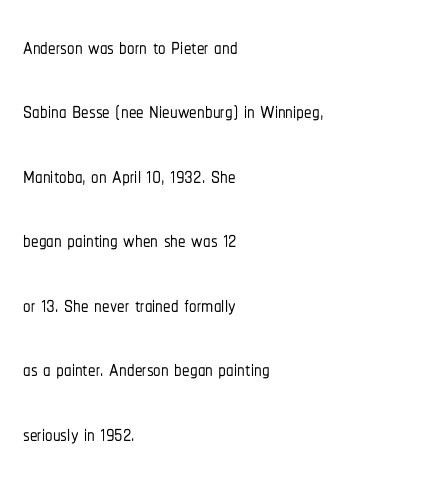
{"serif": "no", "italic": "no", "width": "condensed", "stroke_contrast": "low", "x_height": "medium", "monospaced": "no", "underline": "no", "align": "left", "line_spacing": "loose", "line_spacing_ratio": 2.15, "letter_spacing": "normal", "letter_spacing_em": 0.0, "glyph_px": 30}
